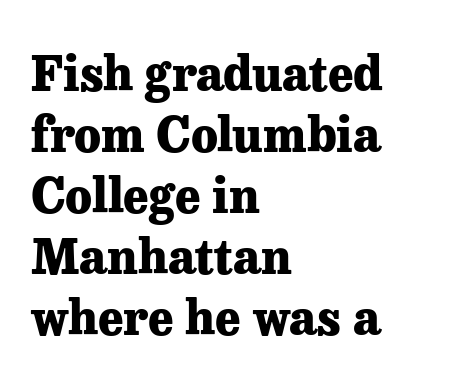
Q: Is the text bold? A: Yes.
Q: Is the text italic (slanted)? A: No, it is upright.
Q: Is the typeface a serif or a sans-serif typeface? A: Serif.
Q: Is the text underlined? A: No.
Q: How is the paragraph aligned? A: Left-aligned.
Q: Is the spacing between letters normal or unusually wide? A: Normal.
Q: Is the spacing between lines tight, normal or loose? A: Normal.
Q: Width (condensed, normal, or wide)? A: Normal.
Q: Stroke contrast? A: Low.
Q: x-height? A: Medium.
Q: Monospaced? A: No.
